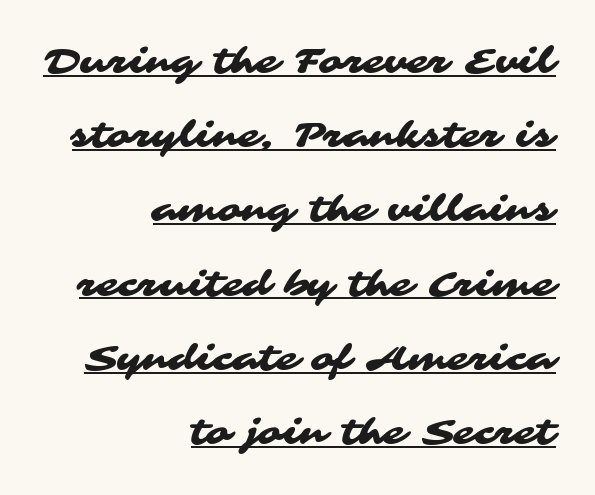
The image shows 35 px wide sans-serif type; set right-aligned, loose line spacing (2.12x), normal letter spacing, underlined; medium stroke contrast and a medium x-height.
